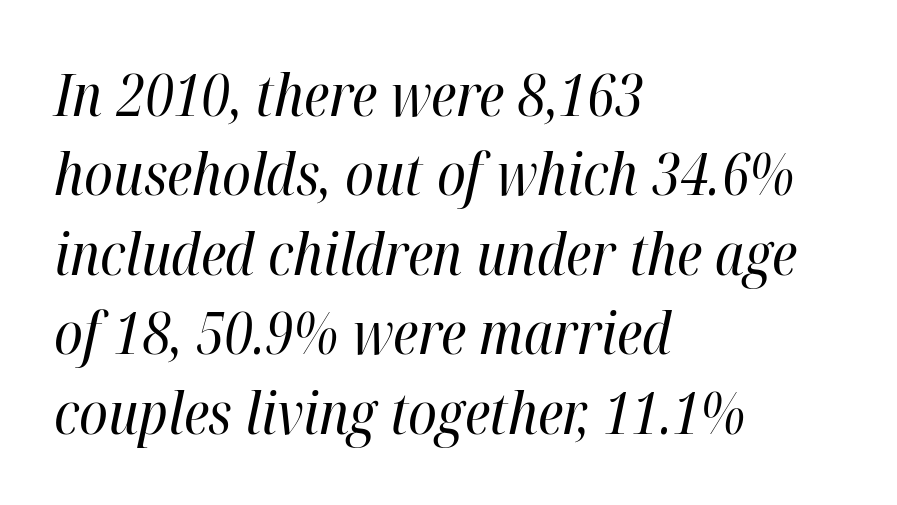
Italic? Definitely — the glyphs are oblique. Has an underline been added? It has not. This is not heavy type; no bold has been used. What's the leading like? Ordinary, nothing unusual.
